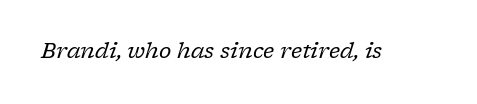
Q: Is the text bold? A: No.
Q: Is the text italic (slanted)? A: Yes, it leans right by about 17 degrees.
Q: Is the text underlined? A: No.
Q: Is the spacing between letters normal or unusually wide? A: Normal.
